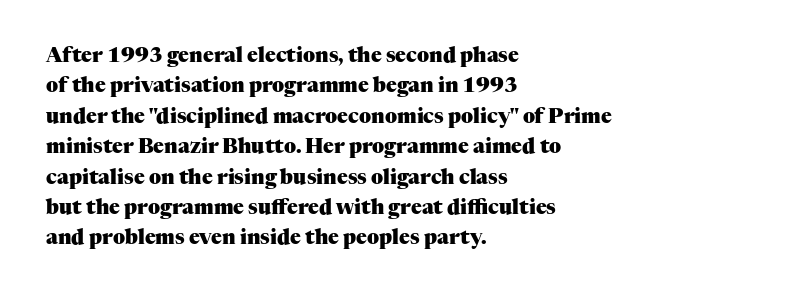
Heavy, bold letterforms. The rendering anchors every line to the left-hand side. The line-height multiplier appears to be the usual default. Style check: upright. There is no visible air inserted between adjacent glyphs. Descenders hang freely into open space.
